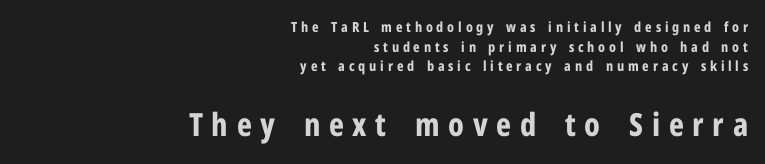
The image shows 32 px bold, condensed sans-serif type, upright; set right-aligned, normal line spacing (1.4x), unusually wide letter spacing (+0.27 em), not underlined; the second (bottom) block is 2.29x larger; low stroke contrast and a medium x-height.
